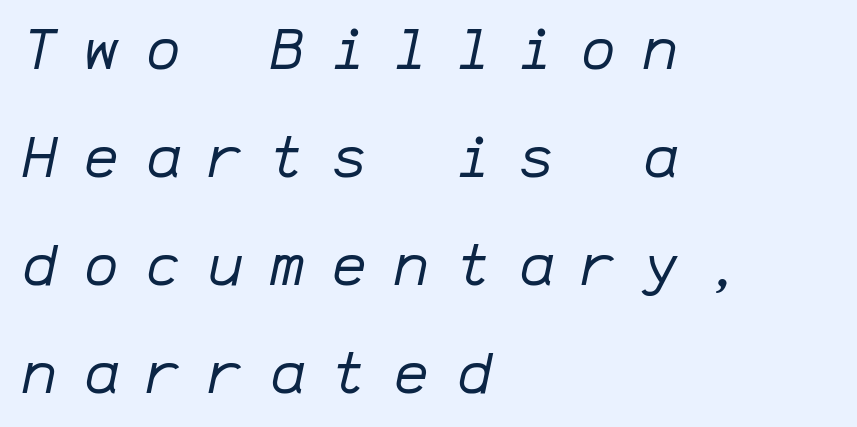
It's the slanting kind of type. Bare-footed words on every line. Typeset ragged right — the left edge is the straight one. This rendering widens character spacing well past its baseline value. This sample has the even, mechanical cadence of fixed-width lettering. Weight: in the light-to-regular range.
